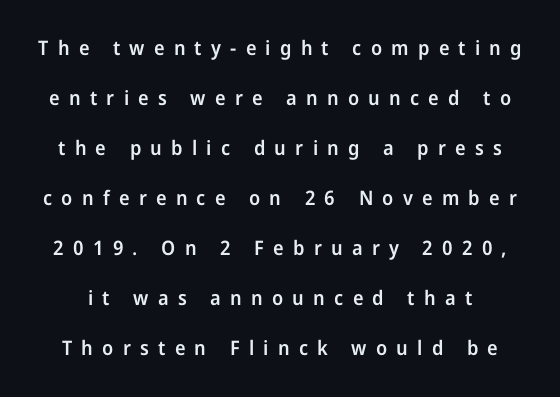
The image shows 20 px text type, upright; set loose line spacing (2.5x), unusually wide letter spacing (+0.46 em), not underlined.
